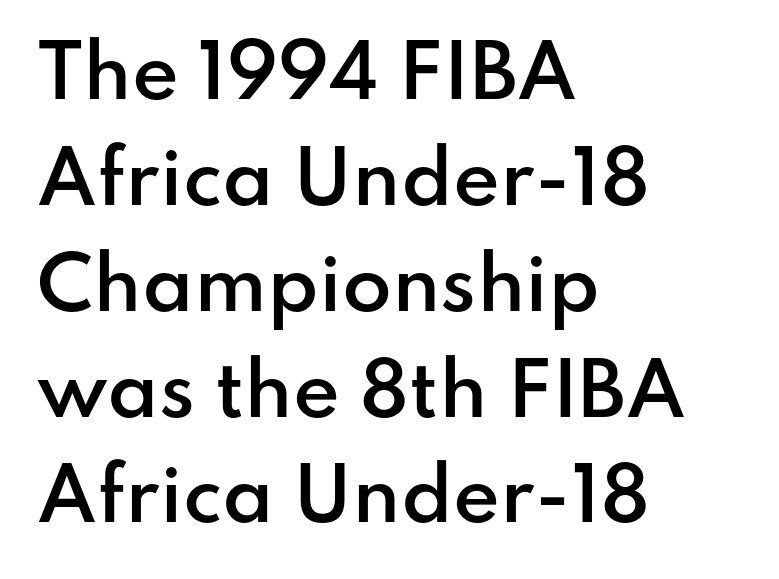
Note: no serifs on the glyphs. These lines sit exactly where default settings would place them. A classic flush-left, rag-right setting is used for this passage. A typesetter would call this zero additional tracking. Looks like regular typesetting: each glyph gets only the width it needs.
